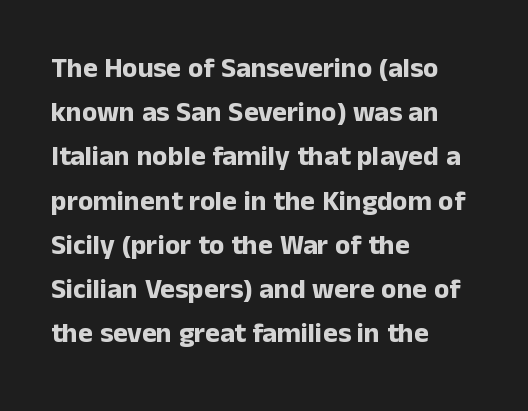
The image shows 28 px bold sans-serif type, upright; set left-aligned, normal line spacing (1.58x), normal letter spacing, not underlined; low stroke contrast and a medium x-height.
